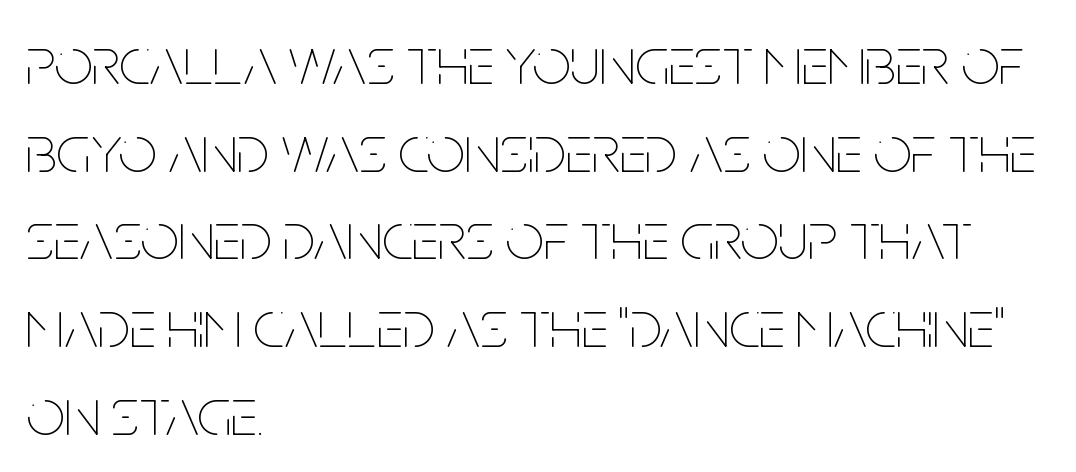
The lettering holds an erect, upright posture throughout. Compared with a centered layout, this one pins lines to the left instead. Vertical stems look standard width or narrower in stroke. You could not count columns in this text — the font is proportionally spaced.
